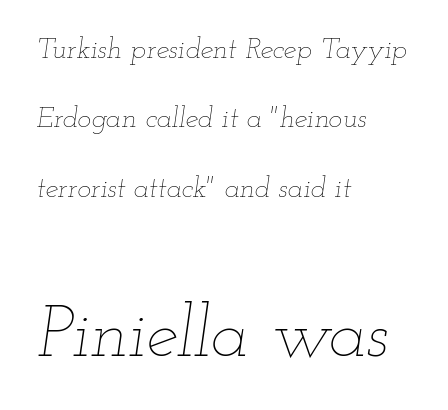
Q: Is the text bold? A: No.
Q: Is the text italic (slanted)? A: Yes, it leans right by about 12 degrees.
Q: Is the text underlined? A: No.
Q: How is the paragraph aligned? A: Left-aligned.
Q: Is the spacing between letters normal or unusually wide? A: Normal.
Q: Is the spacing between lines tight, normal or loose? A: Loose.
Q: Which block of text is set in a larger size, the first (top) or the second (bottom)? A: The second (bottom) one.
Q: Width (condensed, normal, or wide)? A: Wide.
Q: Stroke contrast? A: Low.
Q: x-height? A: Small.
Q: Monospaced? A: No.
